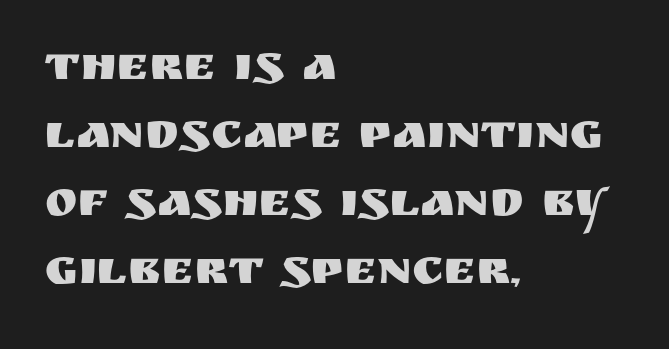
Is this a fixed-width face? No — the glyphs have proportional, varying widths. The type sits square on the baseline with zero lean. Horizontal alignment here is leftward, the default for most running prose. Nobody touched the tracking dial on this one. Leading: standard. The baseline area is clear.
